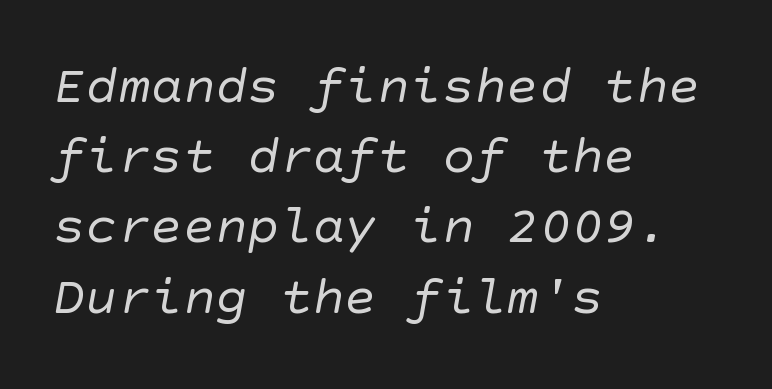
Q: Is the text bold? A: No.
Q: Is the typeface a serif or a sans-serif typeface? A: Sans-serif.
Q: Is the text underlined? A: No.
Q: How is the paragraph aligned? A: Left-aligned.
Q: Is the spacing between letters normal or unusually wide? A: Normal.
Q: Is the spacing between lines tight, normal or loose? A: Normal.
Q: Width (condensed, normal, or wide)? A: Normal.
Q: Stroke contrast? A: Low.
Q: x-height? A: Large.
